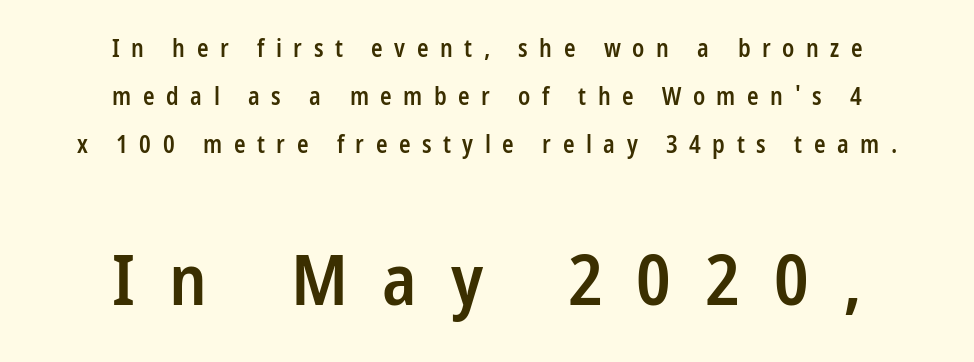
The image shows 71 px semibold, condensed sans-serif type, upright; set centered, loose line spacing (2.0x), unusually wide letter spacing (+0.48 em), not underlined; the second (bottom) block is 2.96x larger; low stroke contrast and a medium x-height.
